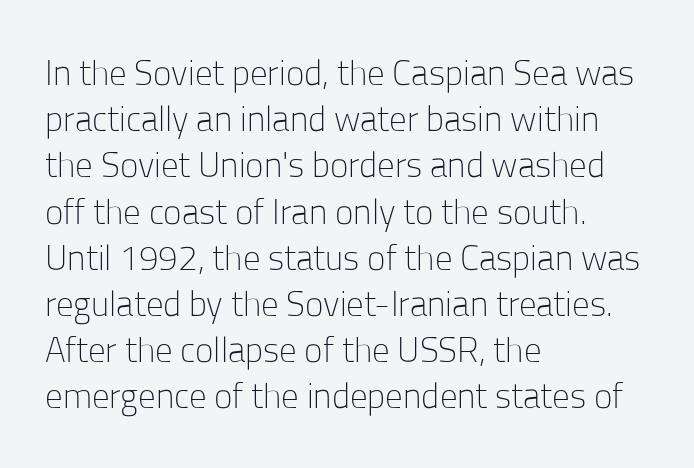
Q: Is the text bold? A: No.
Q: Is the text italic (slanted)? A: No, it is upright.
Q: Is the typeface a serif or a sans-serif typeface? A: Sans-serif.
Q: Is the text underlined? A: No.
Q: How is the paragraph aligned? A: Left-aligned.
Q: Is the spacing between letters normal or unusually wide? A: Normal.
Q: Is the spacing between lines tight, normal or loose? A: Normal.
Q: Width (condensed, normal, or wide)? A: Normal.
Q: Stroke contrast? A: Low.
Q: x-height? A: Medium.
Q: Monospaced? A: No.
